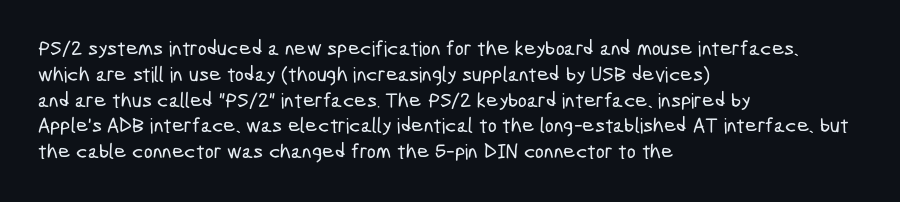
Q: Is the text underlined? A: No.
Q: How is the paragraph aligned? A: Left-aligned.
Q: Is the spacing between letters normal or unusually wide? A: Normal.
